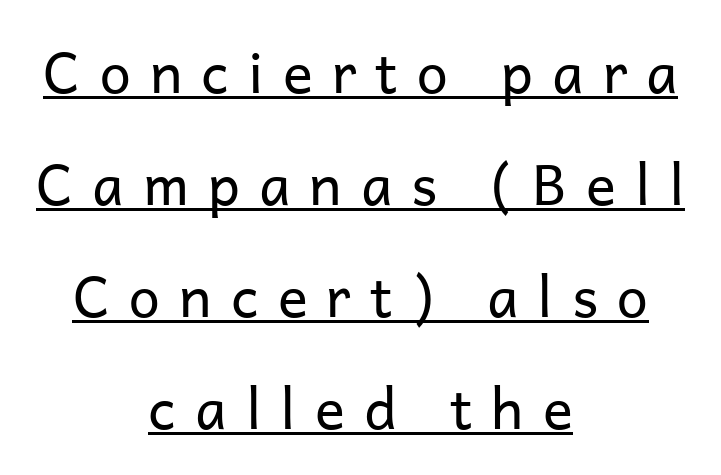
The image shows 56 px regular-weight sans-serif type, upright; set centered, loose line spacing (2.0x), unusually wide letter spacing (+0.34 em), underlined; low stroke contrast and a medium x-height.
